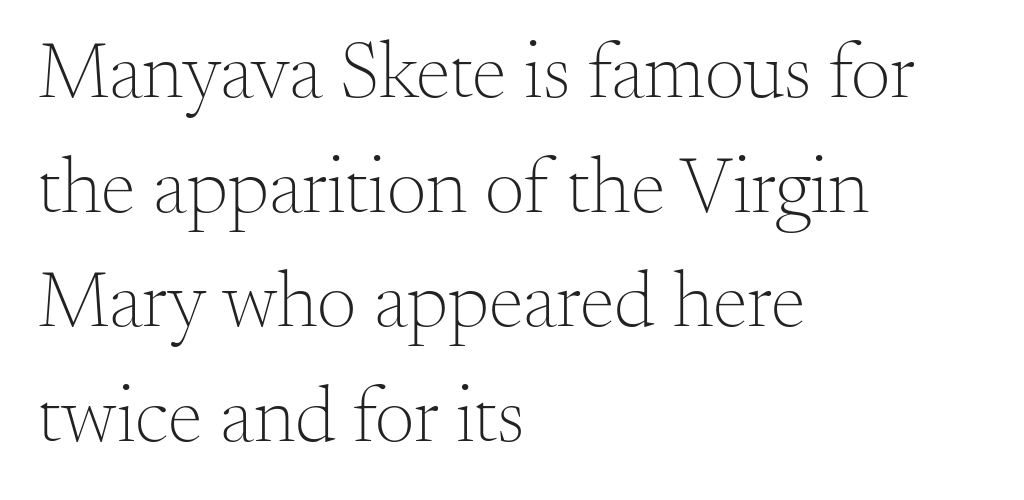
Q: Is the text bold? A: No.
Q: Is the text italic (slanted)? A: No, it is upright.
Q: Is the typeface a serif or a sans-serif typeface? A: Serif.
Q: Is the text underlined? A: No.
Q: How is the paragraph aligned? A: Left-aligned.
Q: Is the spacing between letters normal or unusually wide? A: Normal.
Q: Is the spacing between lines tight, normal or loose? A: Normal.
Q: Width (condensed, normal, or wide)? A: Normal.
Q: Stroke contrast? A: Medium.
Q: x-height? A: Small.
Q: Monospaced? A: No.
